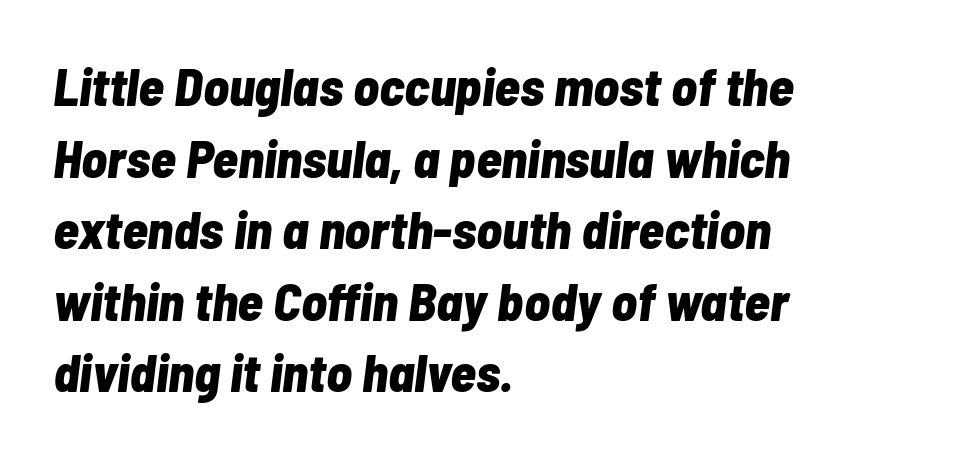
The image shows 53 px bold, condensed type, italic (leaning right); set left-aligned, normal line spacing (1.35x), normal letter spacing, not underlined; low stroke contrast and a medium x-height.
